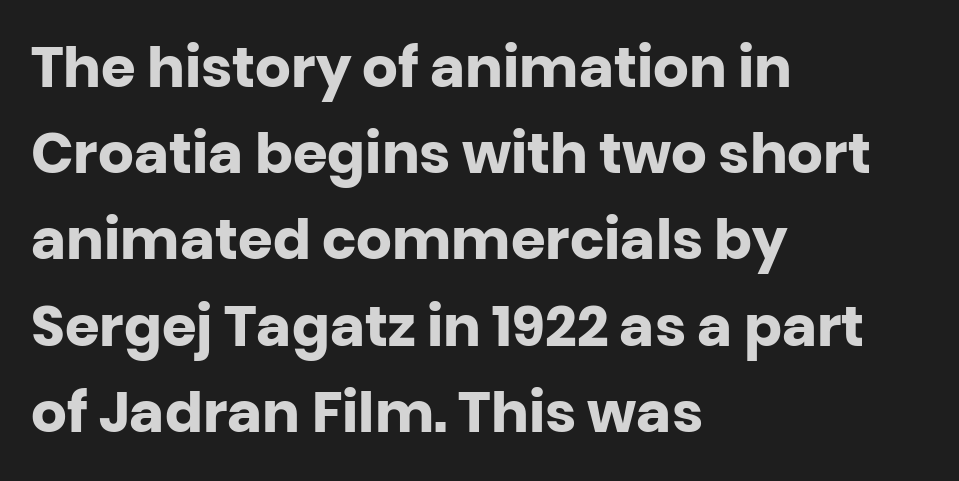
Q: Is the text bold? A: Yes.
Q: Is the text italic (slanted)? A: No, it is upright.
Q: Is the typeface a serif or a sans-serif typeface? A: Sans-serif.
Q: Is the text underlined? A: No.
Q: How is the paragraph aligned? A: Left-aligned.
Q: Is the spacing between letters normal or unusually wide? A: Normal.
Q: Is the spacing between lines tight, normal or loose? A: Normal.
Q: Width (condensed, normal, or wide)? A: Normal.
Q: Stroke contrast? A: Low.
Q: x-height? A: Large.
Q: Monospaced? A: No.
